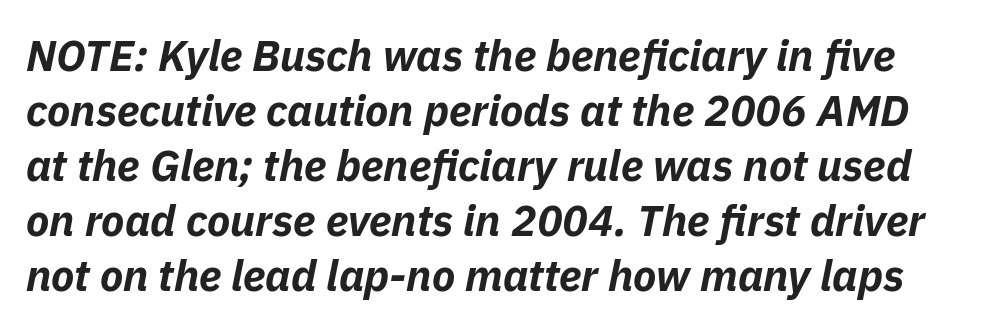
The image shows 43 px bold type, italic (leaning right); set normal line spacing (1.28x), normal letter spacing, not underlined; low stroke contrast and a medium x-height.
